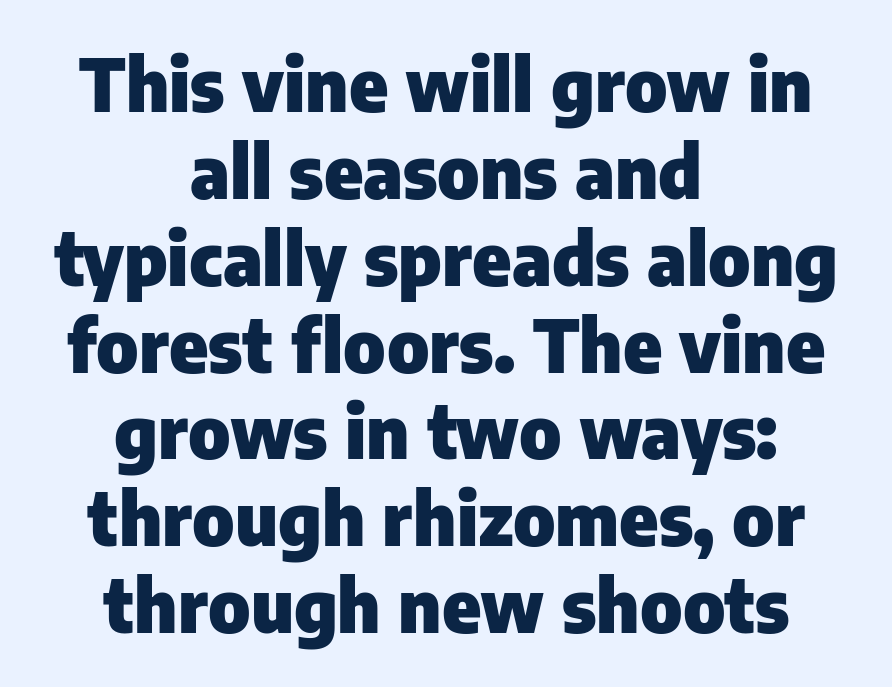
The image shows 73 px heavy sans-serif type, upright; set centered, line spacing 1.19x, normal letter spacing, not underlined; low stroke contrast and a medium x-height.
